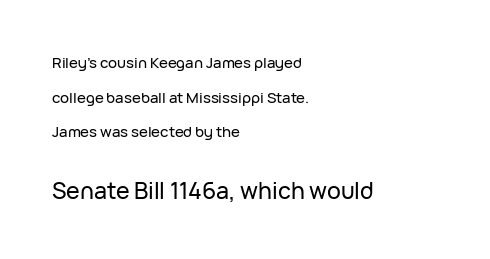
Q: Is the text italic (slanted)? A: No, it is upright.
Q: Is the text underlined? A: No.
Q: How is the paragraph aligned? A: Left-aligned.
Q: Is the spacing between letters normal or unusually wide? A: Normal.
Q: Is the spacing between lines tight, normal or loose? A: Loose.
Q: Which block of text is set in a larger size, the first (top) or the second (bottom)? A: The second (bottom) one.
